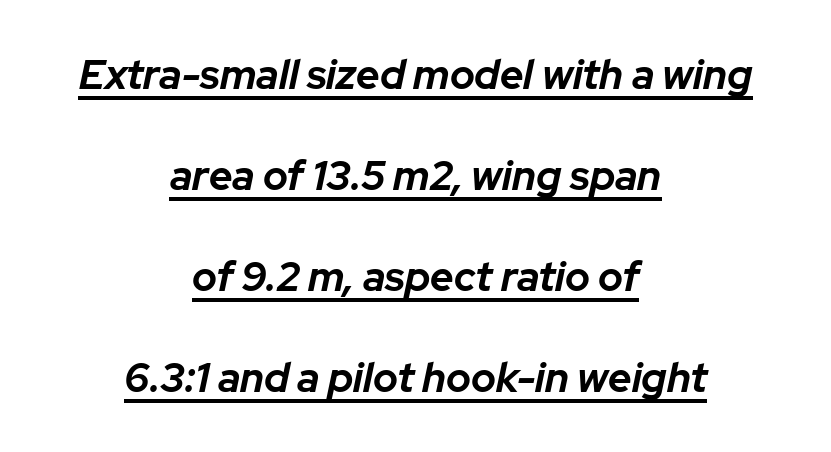
Tall strokes in this sample are angled rather than plumb. Tracking here is standard; glyphs follow each other at the usual distance. You can see a thin bar hugging the bottom of the glyphs. This sample is center-justified, so both line endings float freely. Every letter is thick-stroked: bold, no question.
